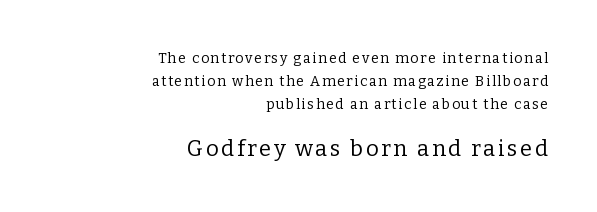
The characters are drawn with everyday or finer stroke widths. Of the two passages, the one underneath uses the larger point size. Style check: upright. Visually the block forms a straight wall on the right and a jagged coastline on the left. Rows of type keep a routine distance in the vertical direction. Clear beneath every line of the passage.
